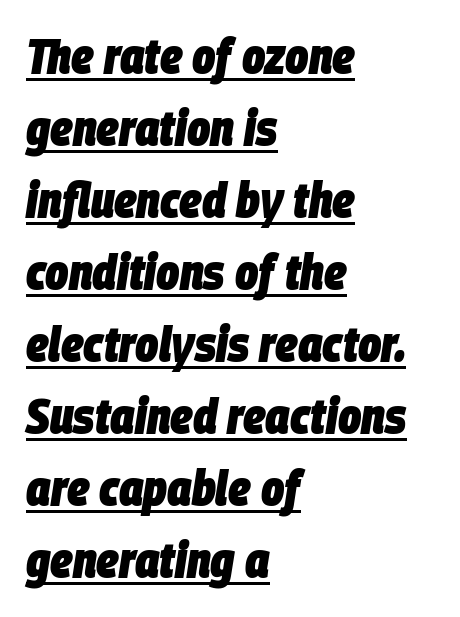
Q: Is the text bold? A: Yes.
Q: Is the text italic (slanted)? A: Yes, it leans right by about 9 degrees.
Q: Is the text underlined? A: Yes.
Q: How is the paragraph aligned? A: Left-aligned.
Q: Is the spacing between letters normal or unusually wide? A: Normal.
Q: Is the spacing between lines tight, normal or loose? A: Normal.
Q: Width (condensed, normal, or wide)? A: Condensed.
Q: Stroke contrast? A: Low.
Q: x-height? A: Large.
Q: Monospaced? A: No.
